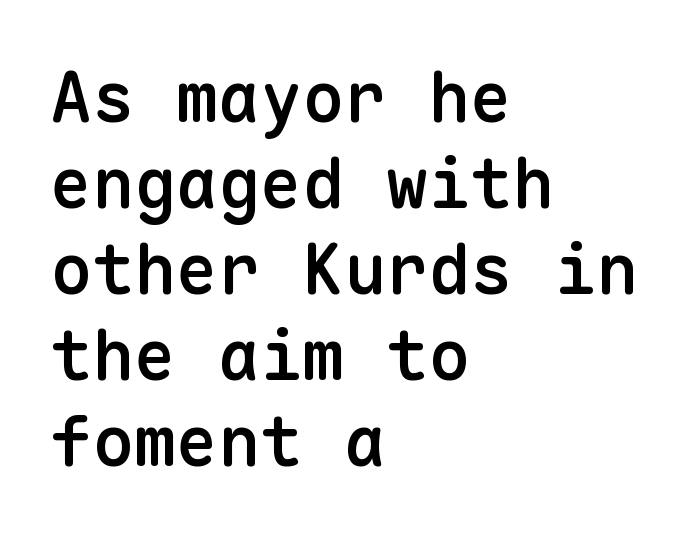
A student would call this left alignment; a typographer would say flush left, rag right. Moderately thickened strokes mark this as semibold type. Note the uniform advance width — an 'i' takes as much space as an 'm'. Nothing sits at the stroke ends, so this counts as sans-serif. Only glyphs here, with clear space below each row.
